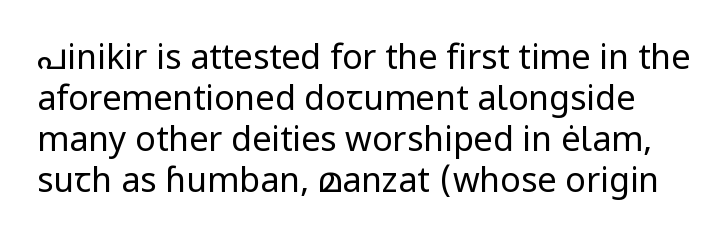
The image shows 34 px regular-weight sans-serif type, upright; set line spacing 1.21x, normal letter spacing, not underlined; low stroke contrast and a medium x-height.
